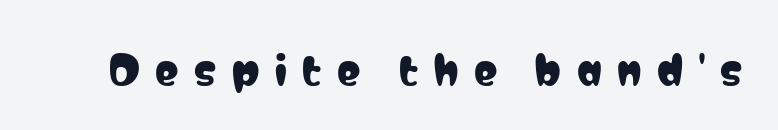
{"serif": "no", "italic": "no", "width": "condensed", "stroke_contrast": "low", "x_height": "medium", "monospaced": "no", "underline": "no", "letter_spacing": "wide", "letter_spacing_em": 0.4, "glyph_px": 39}
